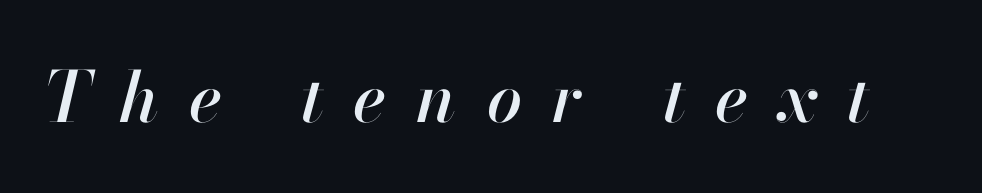
Beneath every word, the page is bare. Characters follow at a spacing far wider than the type designer built in. You could not count columns in this text — the font is proportionally spaced. If you drew a line through each stem, it would be angled.
